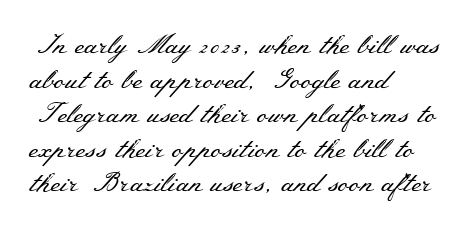
{"bold": "no", "underline": "no", "align": "left", "line_spacing": "normal", "line_spacing_ratio": 1.28, "letter_spacing": "normal", "letter_spacing_em": 0.0, "glyph_px": 27}
